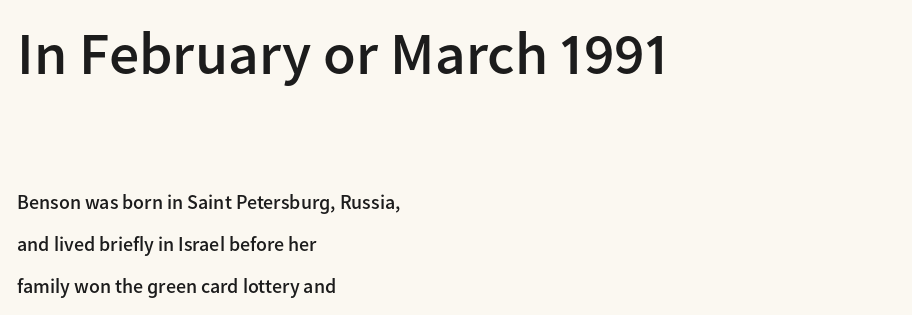
Q: Is the text bold? A: Semi-bold.
Q: Is the text italic (slanted)? A: No, it is upright.
Q: Is the typeface a serif or a sans-serif typeface? A: Sans-serif.
Q: Is the text underlined? A: No.
Q: How is the paragraph aligned? A: Left-aligned.
Q: Is the spacing between letters normal or unusually wide? A: Normal.
Q: Is the spacing between lines tight, normal or loose? A: Loose.
Q: Which block of text is set in a larger size, the first (top) or the second (bottom)? A: The first (top) one.
Q: Width (condensed, normal, or wide)? A: Normal.
Q: Stroke contrast? A: Low.
Q: x-height? A: Medium.
Q: Monospaced? A: No.
